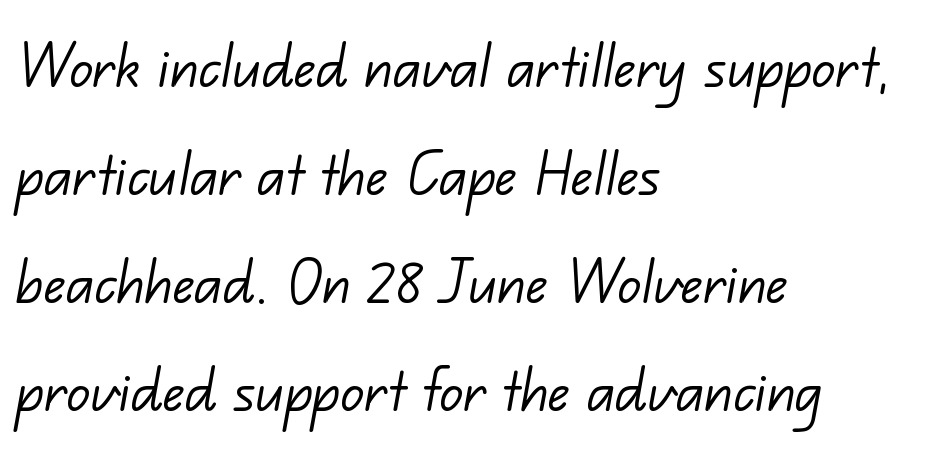
The image shows 72 px light sans-serif type; set left-aligned, normal line spacing (1.5x), normal letter spacing, not underlined; low stroke contrast and a small x-height.
